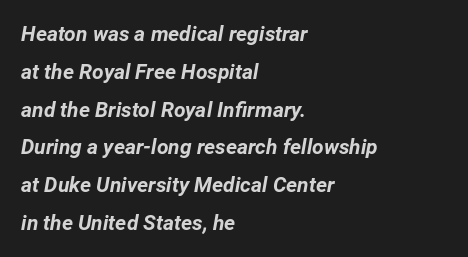
In terms of letterspacing, this is plain default setting. The letters are slanted; this is an italic face. Weight: bold. The space directly below the letters is spotless. All the whitespace from short lines collects on the right.
